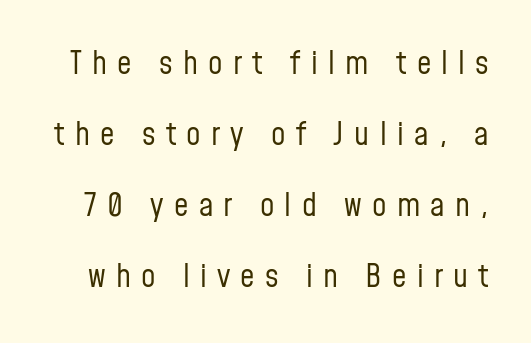
{"serif": "no", "italic": "no", "bold": "no", "weight": "regular", "width": "condensed", "stroke_contrast": "low", "x_height": "medium", "monospaced": "no", "underline": "no", "line_spacing": "loose", "line_spacing_ratio": 2.22, "letter_spacing": "wide", "letter_spacing_em": 0.32, "glyph_px": 32}
